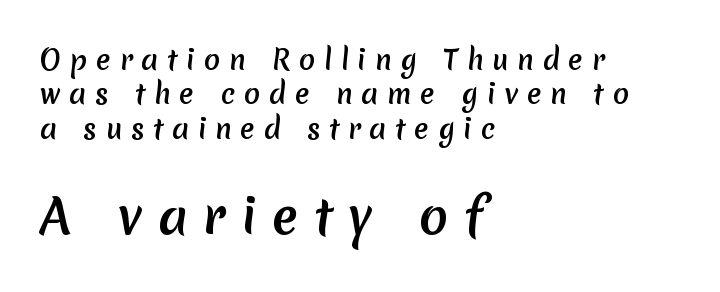
The image shows 48 px sans-serif type; set left-aligned, normal line spacing (1.27x), unusually wide letter spacing (+0.32 em), not underlined; the second (bottom) block is 1.78x larger; medium stroke contrast and a medium x-height.
